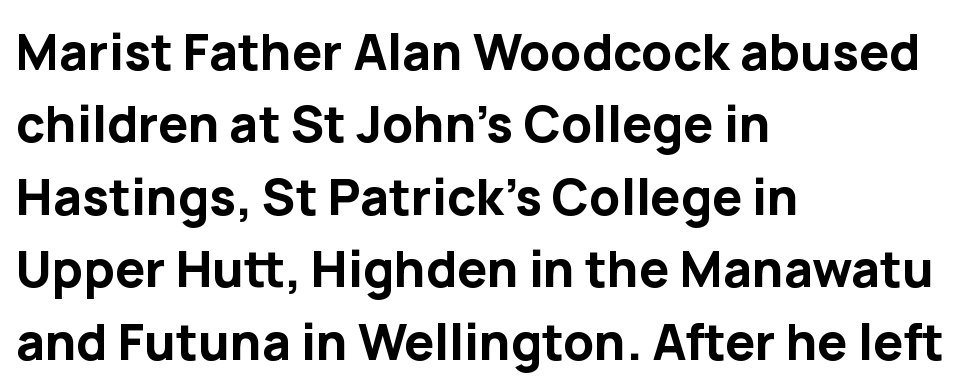
{"serif": "no", "italic": "no", "bold": "yes", "weight": "bold", "width": "normal", "stroke_contrast": "low", "x_height": "medium", "monospaced": "no", "underline": "no", "align": "left", "line_spacing": "normal", "line_spacing_ratio": 1.45, "letter_spacing": "normal", "letter_spacing_em": 0.0, "glyph_px": 50}
